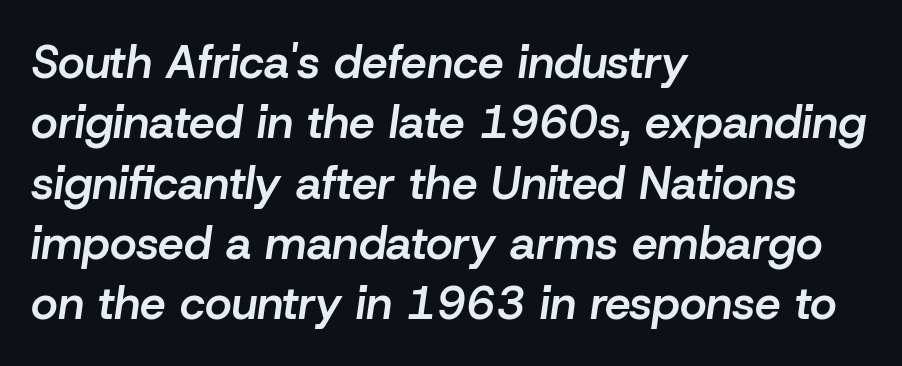
{"italic": "yes", "lean": "right", "slant_degrees": 8, "bold": "semi", "weight": "semibold", "width": "normal", "stroke_contrast": "low", "x_height": "medium", "monospaced": "no", "underline": "no", "align": "left", "line_spacing": "normal", "line_spacing_ratio": 1.31, "letter_spacing": "normal", "letter_spacing_em": 0.0, "glyph_px": 46}
